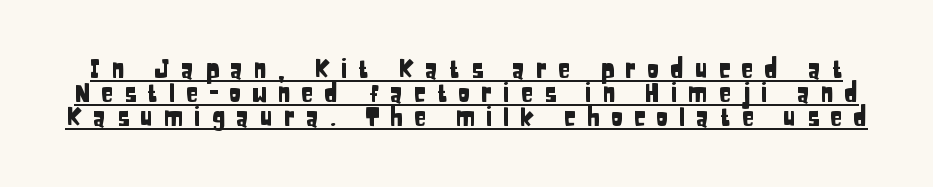
The image shows 25 px text type, upright; set tight line spacing (0.97x), unusually wide letter spacing (+0.43 em), underlined.
